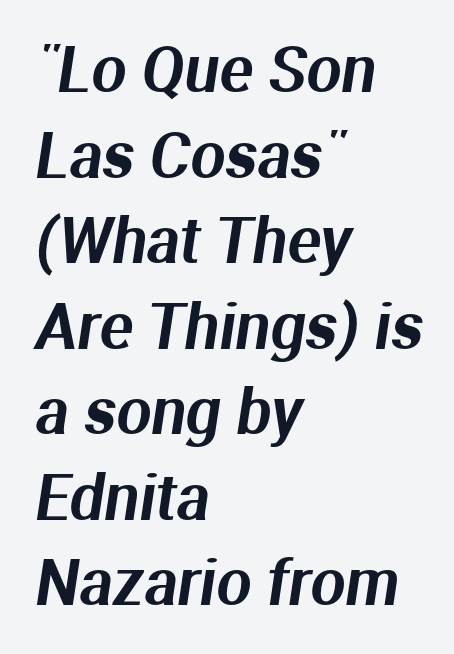
The image shows 62 px sans-serif type; set left-aligned, normal line spacing (1.38x), normal letter spacing, not underlined; medium stroke contrast and a medium x-height.
